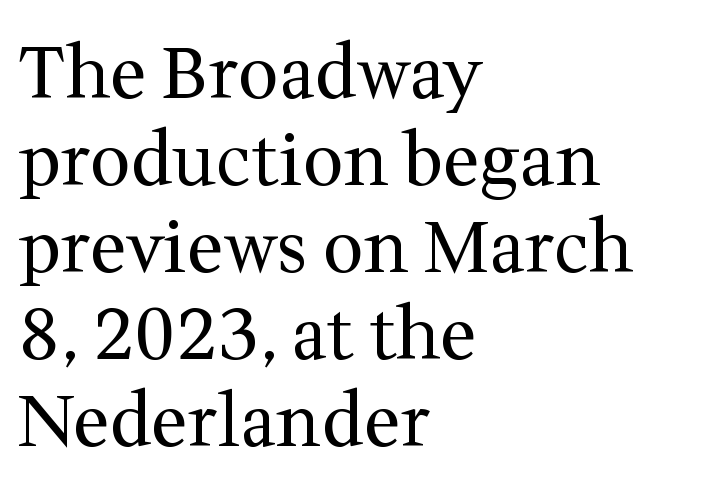
Horizontally, the lines are justified to the leading edge only. Type without underlining. Varying glyph widths throughout — classic text-font behaviour. Short note: letters normally spaced.
